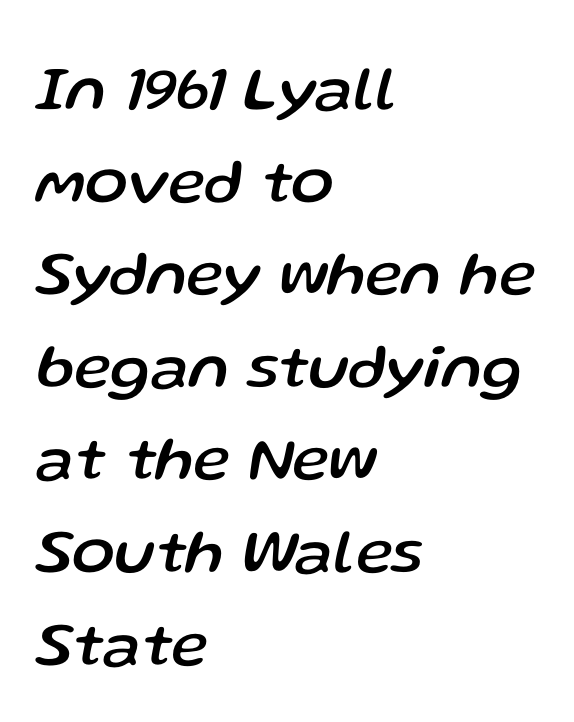
A typesetter would call this leading conventional body-copy spacing. Honestly, there is no underline to notice here at all. This sample has the flowing, uneven cadence of proportional lettering. The lines are quadded left. Slant detected: the letters are inclined.
